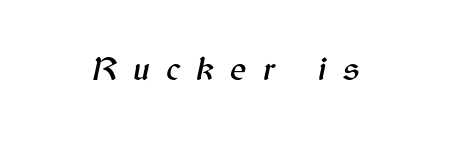
{"italic": "yes", "lean": "right", "slant_degrees": 12, "width": "normal", "stroke_contrast": "medium", "x_height": "medium", "monospaced": "no", "underline": "no", "letter_spacing": "wide", "letter_spacing_em": 0.48, "glyph_px": 34}
